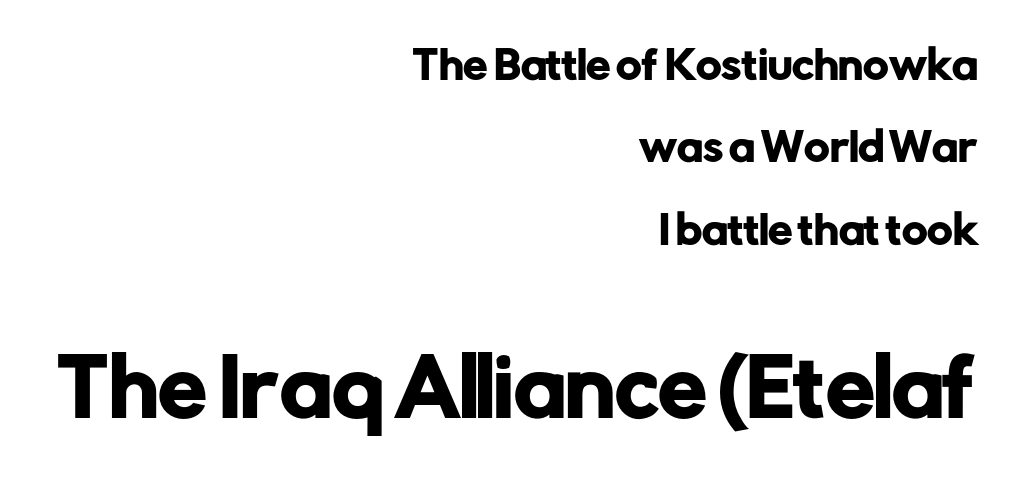
The image shows 78 px sans-serif type, upright; set right-aligned, loose line spacing (2.11x), normal letter spacing, not underlined; the second (bottom) block is 2.0x larger; low stroke contrast and a medium x-height.
